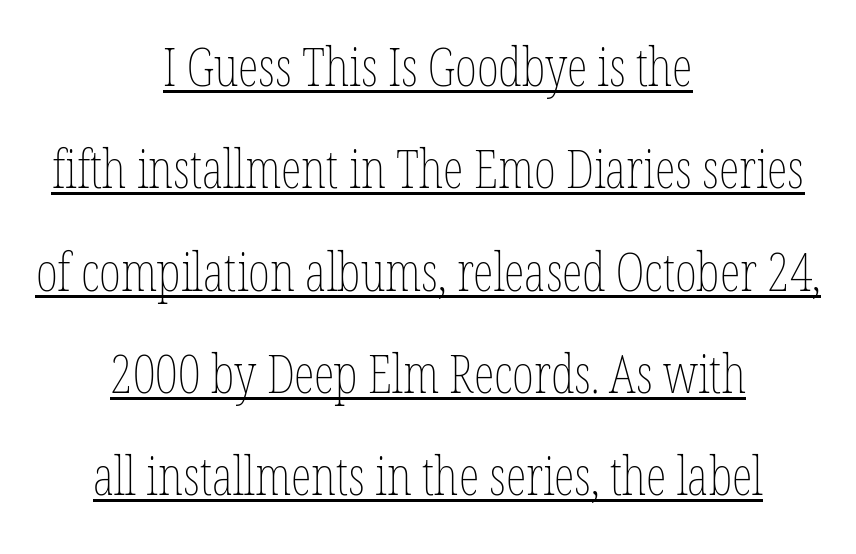
The image shows 53 px thin, condensed type, upright; set centered, loose line spacing (1.93x), normal letter spacing, underlined; low stroke contrast and a medium x-height.
